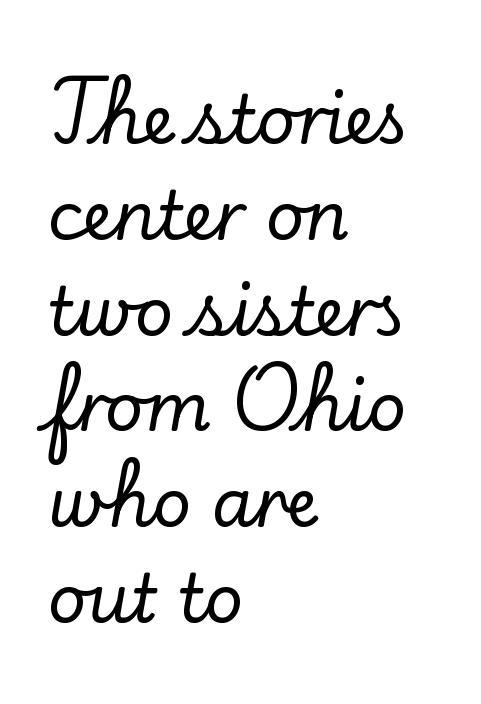
{"serif": "yes", "width": "normal", "stroke_contrast": "low", "x_height": "small", "monospaced": "no", "underline": "no", "align": "left", "line_spacing": "normal", "line_spacing_ratio": 1.43, "letter_spacing": "normal", "letter_spacing_em": 0.0, "glyph_px": 67}
